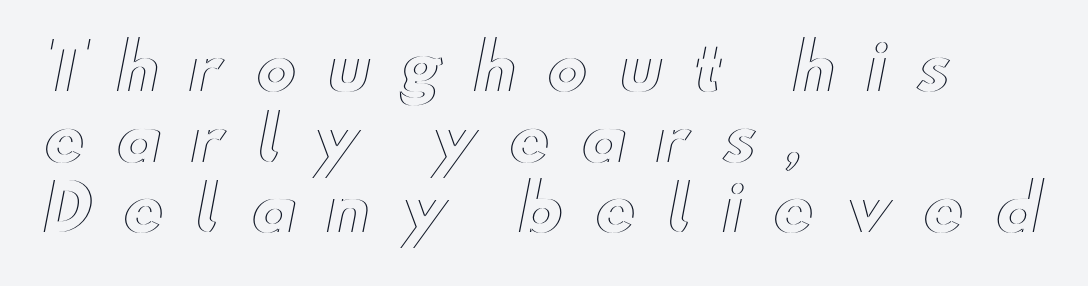
{"width": "wide", "x_height": "small", "monospaced": "no", "underline": "no", "align": "left", "line_spacing": "tight", "line_spacing_ratio": 1.12, "letter_spacing": "wide", "letter_spacing_em": 0.47, "glyph_px": 63}
